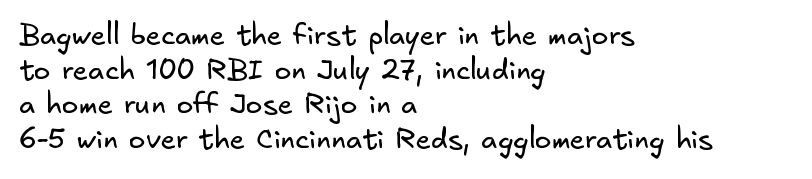
The passage shown has conventional tracking throughout. Is this a heavy cut? Hardly; it is regular or lighter. I'd call this a sans setting — the letters go barefoot. The space directly below the letters is spotless.
